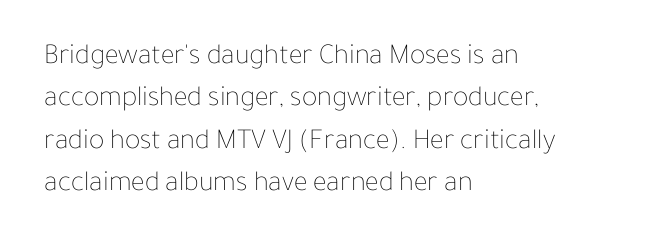
Heaviness? Minimal to ordinary, like unemphasized prose. Vertically, the passage feels balanced, rows spaced as you'd expect. The area under the type is left untouched. Reading down the block, your eye returns to a fixed left position each line. Tracking value appears to be zero — textbook default spacing. The letters advance in unequal steps, a hallmark of proportional type.
